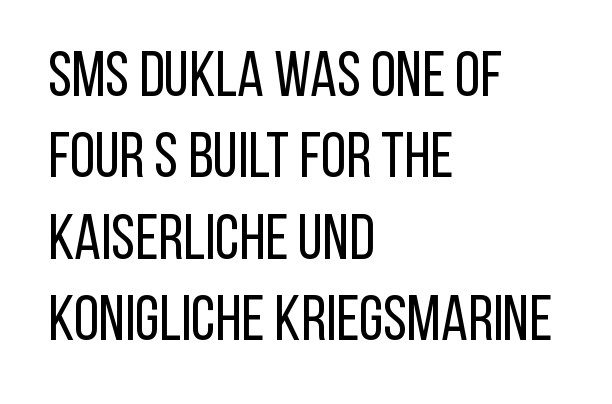
The passage shown stacks its lines at a standard gap. No extra ink here — the face is not bold. Short and long lines alike share a common starting point at left. Anything drawn beneath the words? Only blank space.
